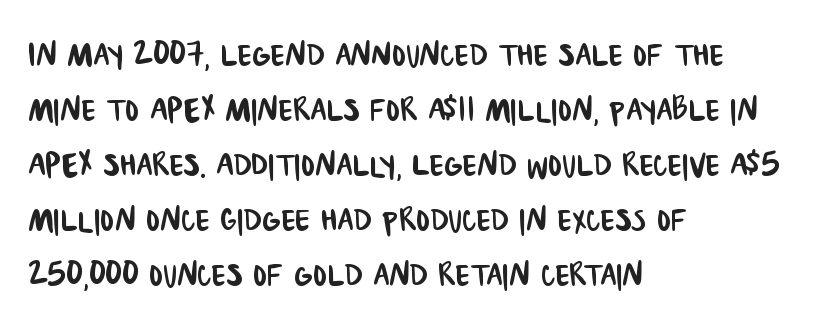
Caption: multi-line text, flush left, ragged right. Letter spacing: default. Descenders are the only things crossing below the line. Is this a sans? Yes — the strokes have no serifs.
